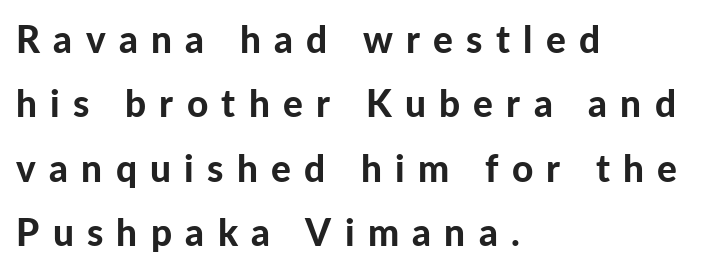
The image shows 37 px bold sans-serif type, upright; set left-aligned, line spacing 1.74x, unusually wide letter spacing (+0.36 em), not underlined; low stroke contrast and a medium x-height.
